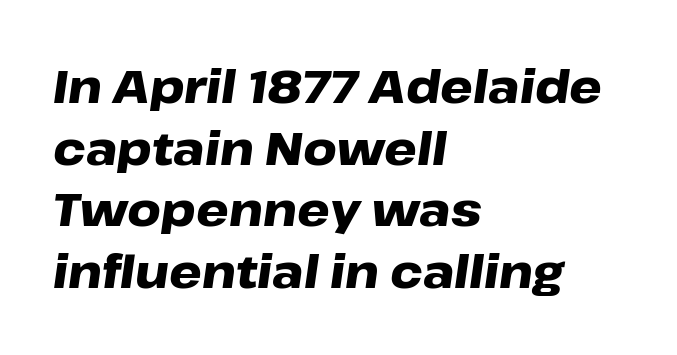
Q: Is the text bold? A: Yes.
Q: Is the text italic (slanted)? A: Yes, it leans right by about 8 degrees.
Q: Is the text underlined? A: No.
Q: How is the paragraph aligned? A: Left-aligned.
Q: Is the spacing between letters normal or unusually wide? A: Normal.
Q: Is the spacing between lines tight, normal or loose? A: Normal.
Q: Width (condensed, normal, or wide)? A: Wide.
Q: Stroke contrast? A: Low.
Q: x-height? A: Medium.
Q: Monospaced? A: No.
